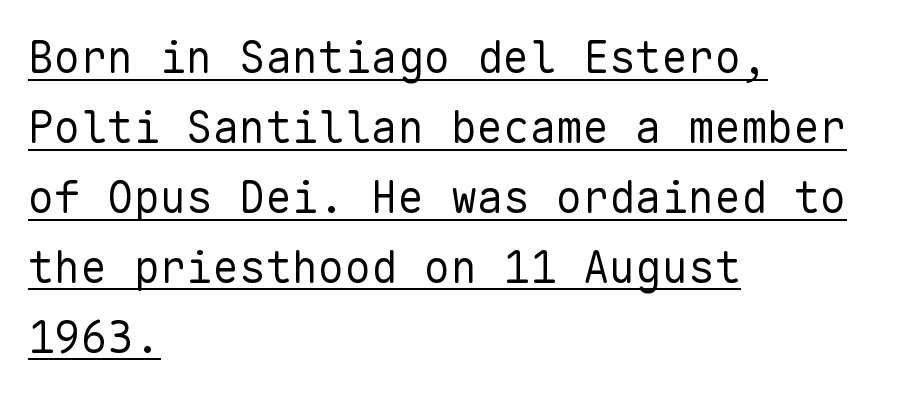
{"serif": "no", "italic": "no", "bold": "no", "weight": "regular", "width": "normal", "stroke_contrast": "low", "x_height": "medium", "monospaced": "yes", "underline": "yes", "align": "left", "line_spacing": "normal", "line_spacing_ratio": 1.59, "letter_spacing": "normal", "letter_spacing_em": 0.0, "glyph_px": 44}
